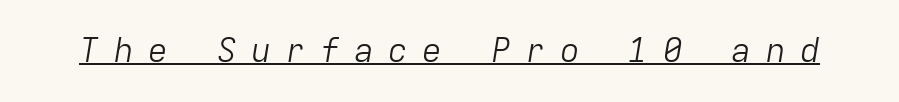
Designer's note — italics engaged. No extra ink here — the face is not bold. What decoration does the sample have? An underline. Monospaced: the letters line up in strict vertical columns.
